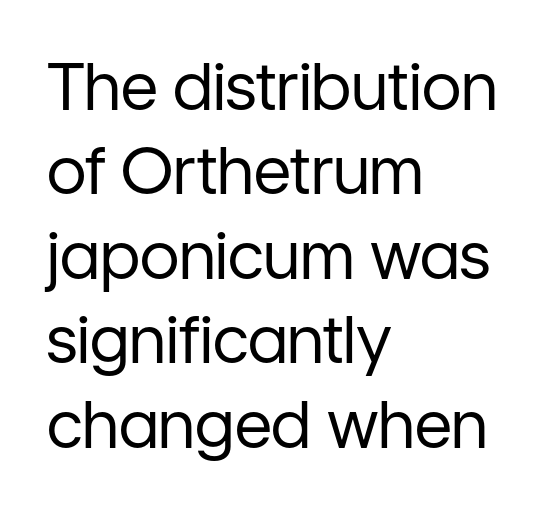
The image shows 65 px regular-weight sans-serif type, upright; set left-aligned, normal line spacing (1.3x), normal letter spacing, not underlined; low stroke contrast and a medium x-height.
